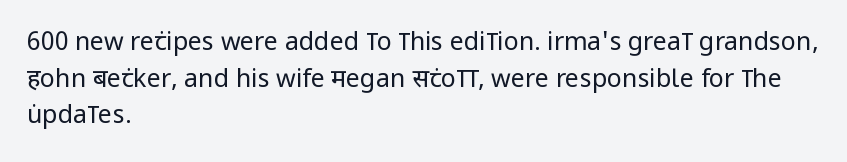
Weight: in the light-to-regular range. In CSS terms this would be text-align: left. The letters stand straight up with perfectly vertical stems. Each new line begins a customary step beneath the previous one. Characters follow at the spacing the type designer built in.
